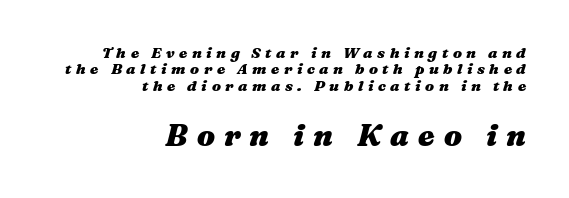
{"italic": "yes", "lean": "right", "slant_degrees": 16, "bold": "yes", "weight": "heavy", "width": "wide", "stroke_contrast": "medium", "x_height": "medium", "monospaced": "no", "underline": "no", "align": "right", "line_spacing": "tight", "line_spacing_ratio": 1.09, "letter_spacing": "wide", "letter_spacing_em": 0.3, "larger_block": "second", "size_ratio": 2.0, "glyph_px": 30}
